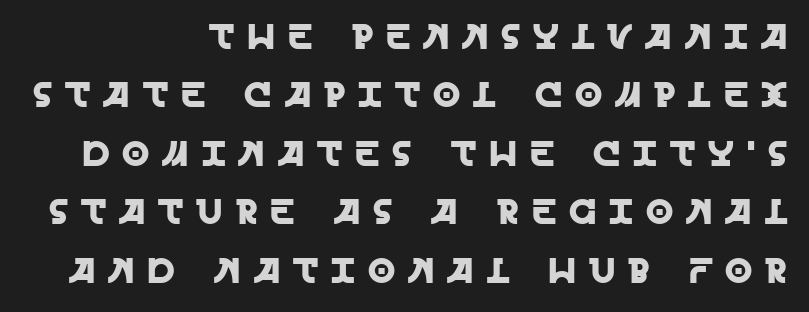
{"serif": "no", "italic": "no", "width": "normal", "x_height": "large", "monospaced": "no", "underline": "no", "align": "right", "line_spacing": "normal", "line_spacing_ratio": 1.67, "letter_spacing": "wide", "letter_spacing_em": 0.37, "glyph_px": 35}
